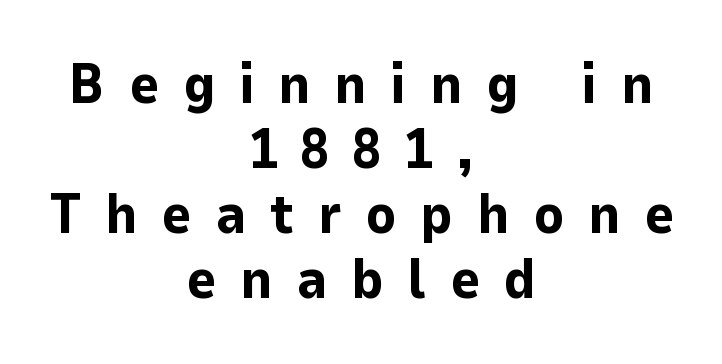
Here the designer chose a conventional face with non-uniform glyph widths. Heft: maximum for text — a bold. What kind of face is this? One without serifs — a sans. Spacing between characters has been opened up far beyond the box default.
